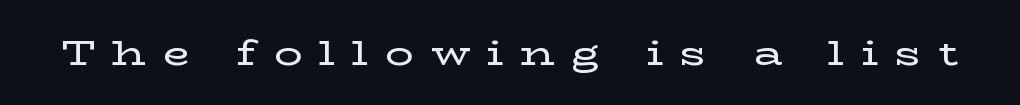
A typesetter would call this proportional, since set widths differ per character. Style check: upright. Bare-footed words on every line. Observe the wide spacing: letters keep a clear distance from each other.
